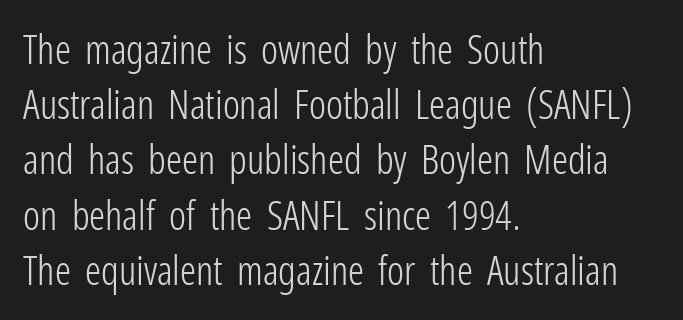
A typesetter would call this proportional, since set widths differ per character. The text block is weighted toward the left margin, trailing off unevenly rightward. The lettering stays uniformly vertical, giving the passage a roman look. The face used here is a sans, in the tradition of grotesques and geometrics. This is not heavy type; no bold has been used. Unmarked baselines from the first word to the last.
